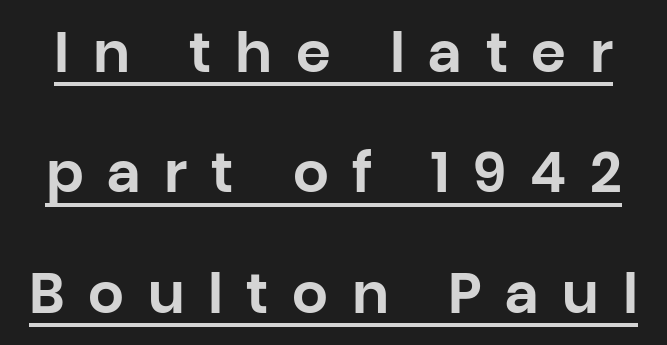
The image shows 56 px sans-serif type, upright; set loose line spacing (2.15x), unusually wide letter spacing (+0.42 em), underlined; low stroke contrast and a large x-height.
